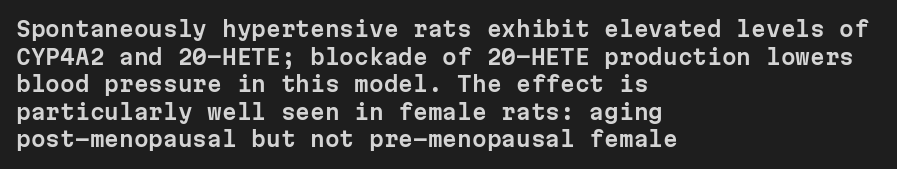
Line starts are locked; line ends wander. Leading matches the norm, producing a regular column. Characters remain perfectly vertical along every line. The area under the type is left untouched. Caption: standard tracking, unaltered.
